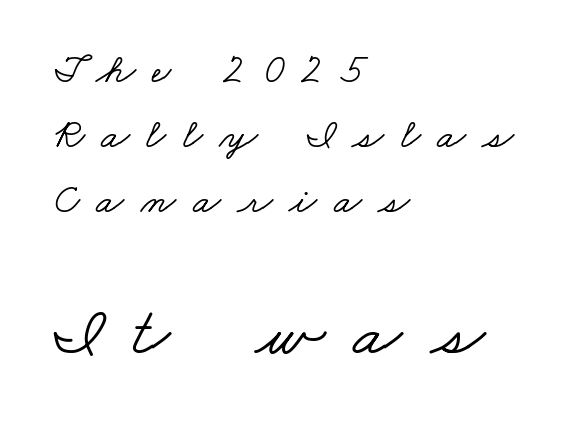
This block has exactly the height ordinary leading produces. Descenders are the only things crossing below the line. Notice how the passage keeps a crisp vertical edge on the left only. To sum up the face: it has serifs. This sample has the flowing, uneven cadence of proportional lettering. Between one letter and the next there's a generous, obvious gap.
